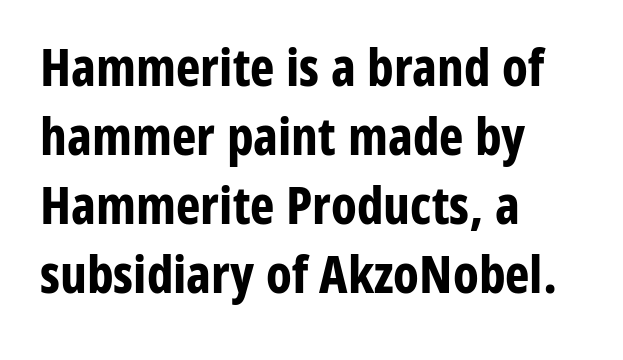
Q: Is the text bold? A: Yes.
Q: Is the text italic (slanted)? A: No, it is upright.
Q: Is the typeface a serif or a sans-serif typeface? A: Sans-serif.
Q: Is the text underlined? A: No.
Q: How is the paragraph aligned? A: Left-aligned.
Q: Is the spacing between letters normal or unusually wide? A: Normal.
Q: Is the spacing between lines tight, normal or loose? A: Normal.
Q: Width (condensed, normal, or wide)? A: Condensed.
Q: Stroke contrast? A: Low.
Q: x-height? A: Medium.
Q: Monospaced? A: No.
